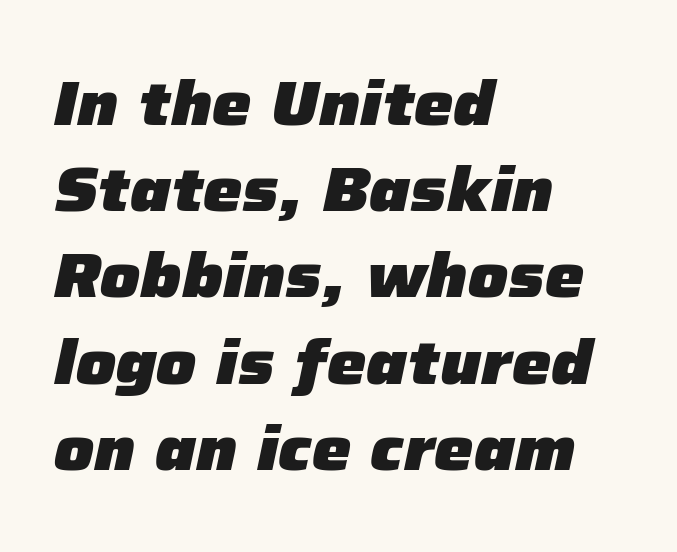
The image shows 62 px heavy type, italic (leaning right); set left-aligned, normal line spacing (1.39x), normal letter spacing, not underlined; low stroke contrast and a medium x-height.
